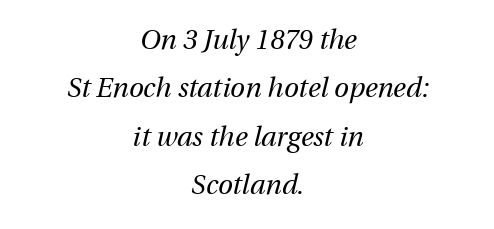
The image shows 27 px text type, italic (leaning right); set centered, line spacing 1.79x, normal letter spacing, not underlined.
